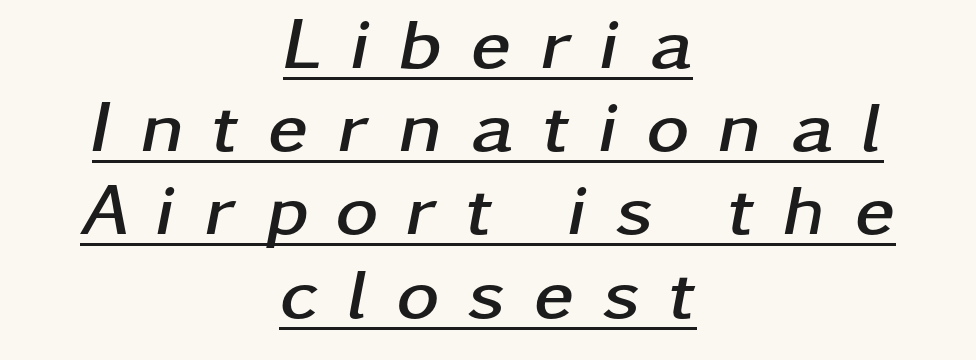
The image shows 73 px semibold, wide type, italic (leaning right); set centered, tight line spacing (1.14x), unusually wide letter spacing (+0.39 em), underlined; low stroke contrast and a medium x-height.
